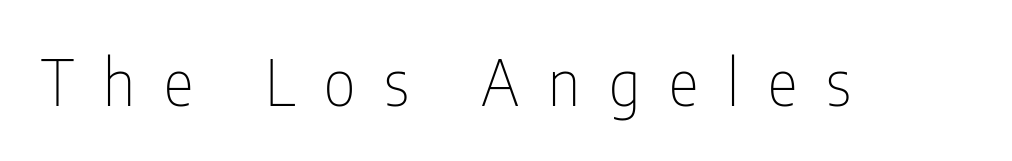
{"serif": "no", "italic": "no", "bold": "no", "weight": "thin", "width": "condensed", "stroke_contrast": "low", "x_height": "medium", "monospaced": "no", "underline": "no", "letter_spacing": "wide", "letter_spacing_em": 0.46, "glyph_px": 63}
